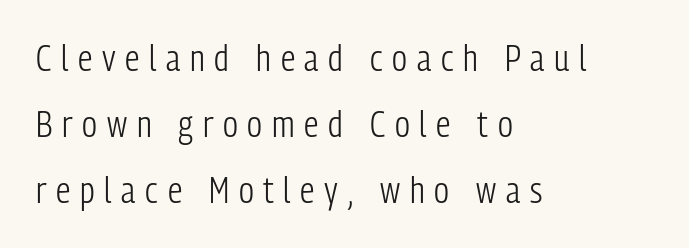
You could only call the tracking loose — the letters float apart. Looks like regular typesetting: each glyph gets only the width it needs. Typographically, this falls in the sans-serif category. If you drew a line through each stem, it would be perfectly vertical.
